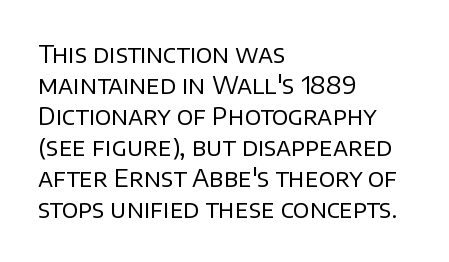
These lines keep a tight, regular rhythm from letter to letter. Notice how descenders clear the ascenders below comfortably — that's standard leading. These lines were composed using upright roman letters. One-word summary of the alignment: left. Nobody drew a line under any word here. The typesetting does not lean heavy: it is not bold.
